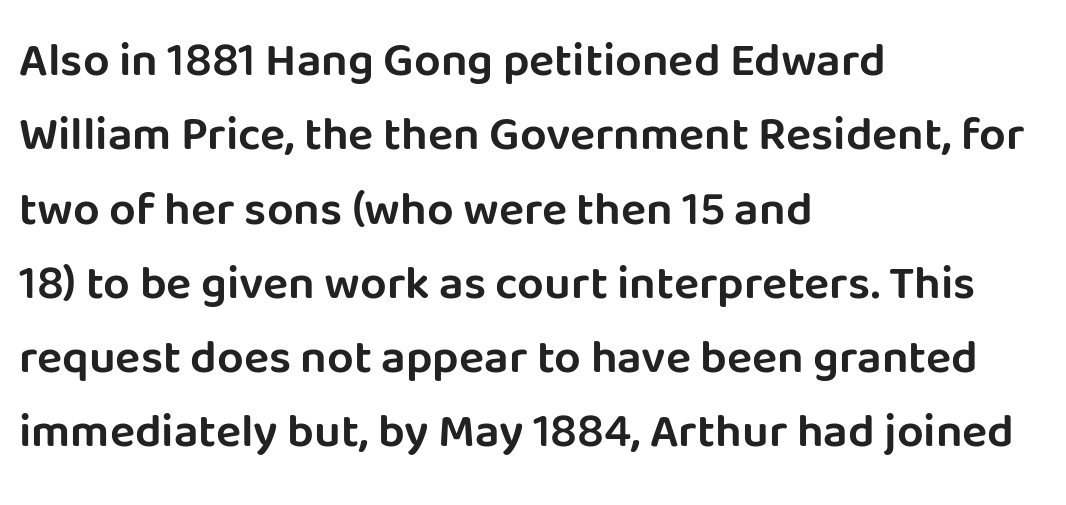
Q: Is the text italic (slanted)? A: No, it is upright.
Q: Is the typeface a serif or a sans-serif typeface? A: Sans-serif.
Q: Is the text underlined? A: No.
Q: How is the paragraph aligned? A: Left-aligned.
Q: Is the spacing between letters normal or unusually wide? A: Normal.
Q: Is the spacing between lines tight, normal or loose? A: Normal.
Q: Width (condensed, normal, or wide)? A: Normal.
Q: Stroke contrast? A: Low.
Q: x-height? A: Large.
Q: Monospaced? A: No.
